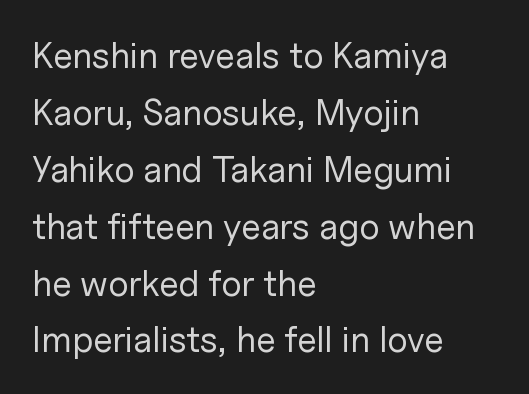
Look at the bottom of the vertical strokes: they stop flat, with no serifs. The passage shown stacks its lines at a standard gap. The compositor pushed each line to the left boundary. Unbolded letterforms with no extra heft. Tracking value appears to be zero — textbook default spacing.
